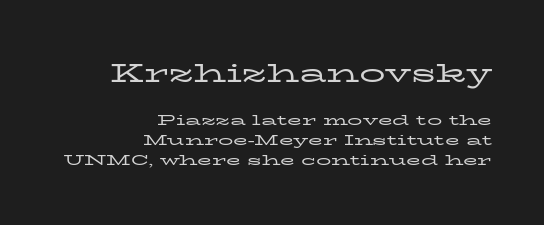
The image shows 26 px text type, upright; set right-aligned, normal line spacing (1.35x), normal letter spacing, not underlined; the first (top) block is 1.73x larger.
